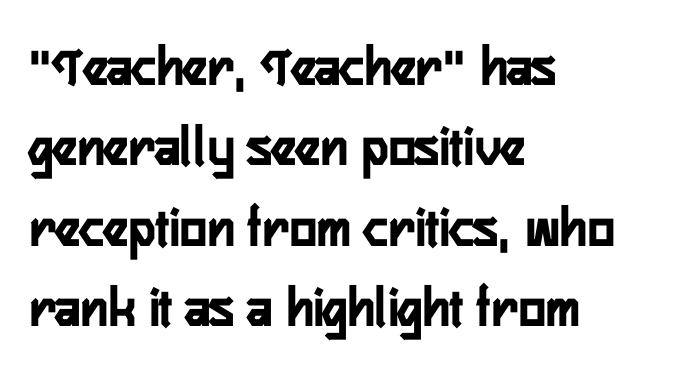
{"serif": "no", "italic": "no", "bold": "yes", "weight": "semibold", "width": "condensed", "stroke_contrast": "low", "x_height": "medium", "monospaced": "no", "underline": "no", "align": "left", "line_spacing": "normal", "line_spacing_ratio": 1.41, "letter_spacing": "normal", "letter_spacing_em": 0.0, "glyph_px": 57}
